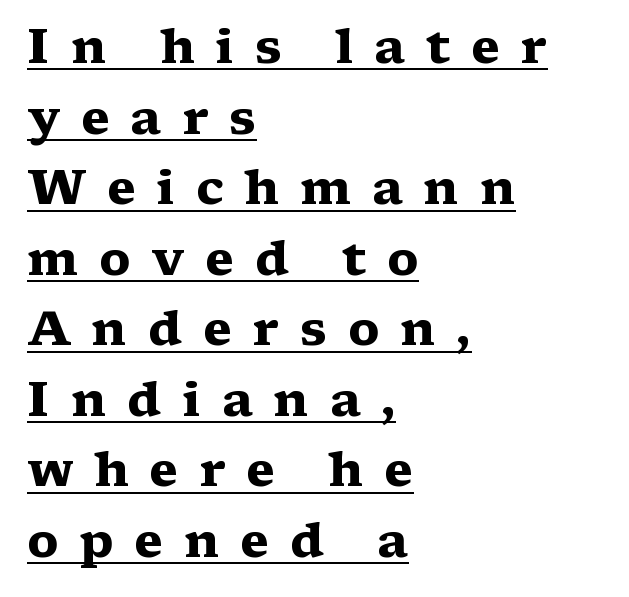
The image shows 48 px heavy, wide serif type, upright; set left-aligned, normal line spacing (1.47x), unusually wide letter spacing (+0.43 em), underlined; medium stroke contrast and a medium x-height.
